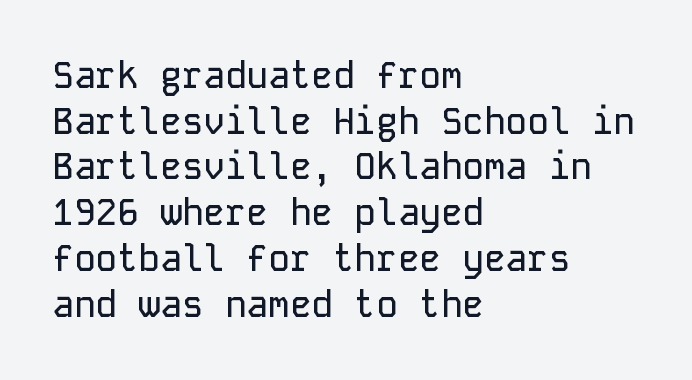
In terms of posture, this sample is upright. The space beneath each line is pristine and unruled. What kind of face is this? One without serifs — a sans. Note the uniform advance width — an 'i' takes as much space as an 'm'. Honestly, the row spacing looks completely unremarkable. The tracking reads as untouched default to a designer's eye.
